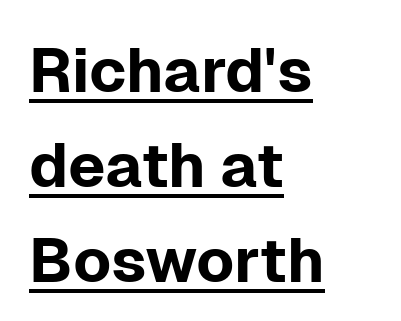
Ordinary non-slanted type is in use. What's the leading like? Ordinary, nothing unusual. Nothing sits at the stroke ends, so this counts as sans-serif. Tracking value appears to be zero — textbook default spacing. Students, observe the line beneath the letters — that is underlining. Is this a fixed-width face? No — the glyphs have proportional, varying widths.
